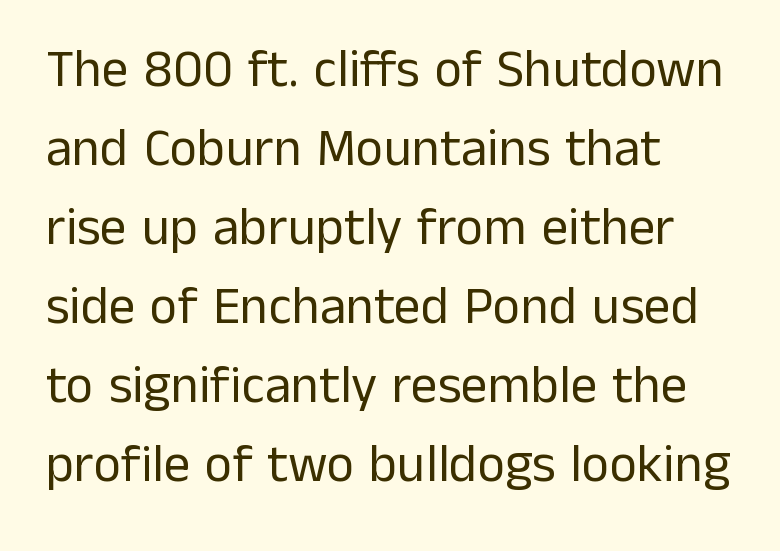
Italic: no, the glyphs are upright roman. A normal amount of white space separates one row of letters from the next. Unlike a traditional serif, this face leaves its strokes unadorned. The string is rendered with underlining switched off.
